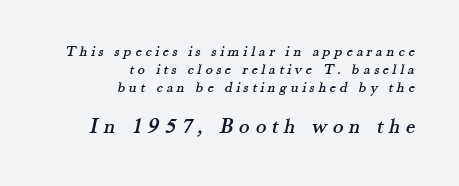
The emphasis by scale lands on block number two, below. The horizontal fit of the characters is loose and conspicuously gappy. The zone under the glyphs is completely vacant. This sample is right-justified, so line beginnings fall wherever the words allow.
